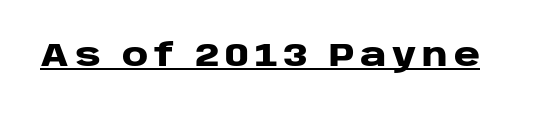
Q: Is the text bold? A: Yes.
Q: Is the text italic (slanted)? A: No, it is upright.
Q: Is the typeface a serif or a sans-serif typeface? A: Sans-serif.
Q: Is the text underlined? A: Yes.
Q: Width (condensed, normal, or wide)? A: Wide.
Q: Stroke contrast? A: Low.
Q: x-height? A: Large.
Q: Monospaced? A: No.
